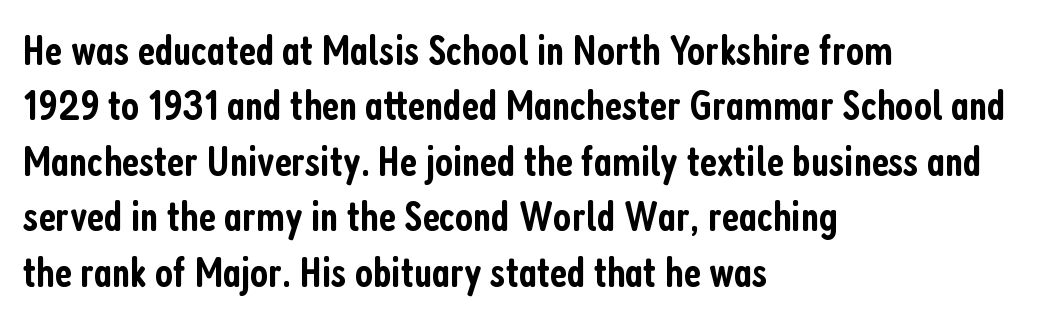
Q: Is the text bold? A: Semi-bold.
Q: Is the text italic (slanted)? A: No, it is upright.
Q: Is the typeface a serif or a sans-serif typeface? A: Sans-serif.
Q: Is the text underlined? A: No.
Q: How is the paragraph aligned? A: Left-aligned.
Q: Is the spacing between letters normal or unusually wide? A: Normal.
Q: Is the spacing between lines tight, normal or loose? A: Normal.
Q: Width (condensed, normal, or wide)? A: Condensed.
Q: Stroke contrast? A: Low.
Q: x-height? A: Medium.
Q: Monospaced? A: No.
